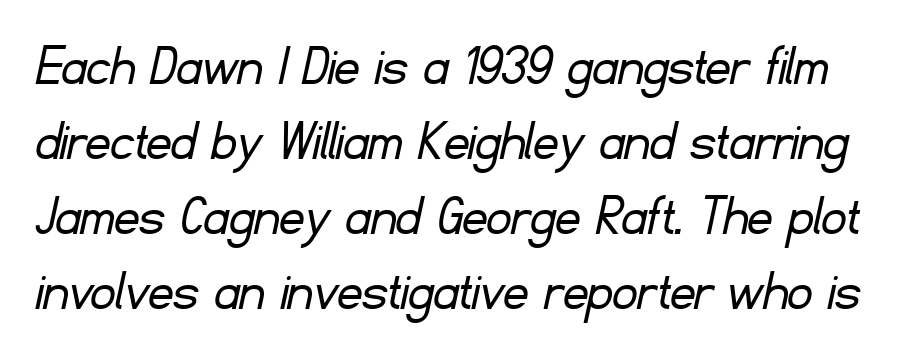
The image shows 61 px light sans-serif type; set line spacing 1.23x, normal letter spacing, not underlined; low stroke contrast and a small x-height.
